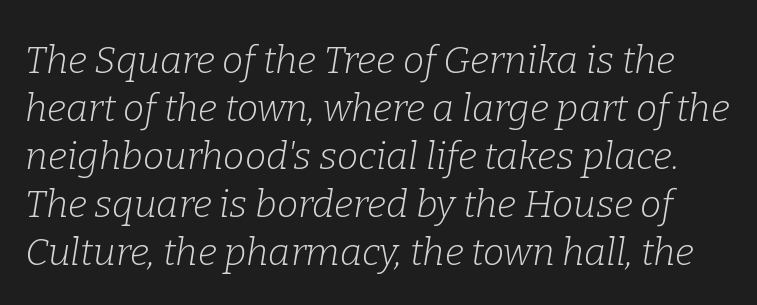
{"serif": "yes", "italic": "yes", "lean": "right", "slant_degrees": 9, "bold": "no", "weight": "light", "width": "normal", "stroke_contrast": "low", "x_height": "medium", "monospaced": "no", "underline": "no", "line_spacing": "normal", "line_spacing_ratio": 1.26, "letter_spacing": "normal", "letter_spacing_em": 0.0, "glyph_px": 38}
